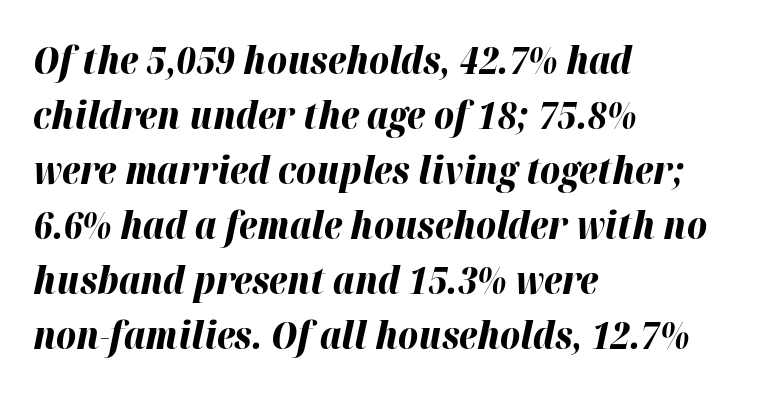
The image shows 38 px bold type, italic (leaning right); set left-aligned, normal line spacing (1.45x), normal letter spacing, not underlined; high stroke contrast and a medium x-height.
